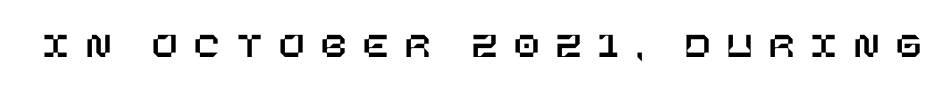
The image shows 37 px text type, upright; set unusually wide letter spacing (+0.46 em), not underlined; low stroke contrast and a large x-height.
